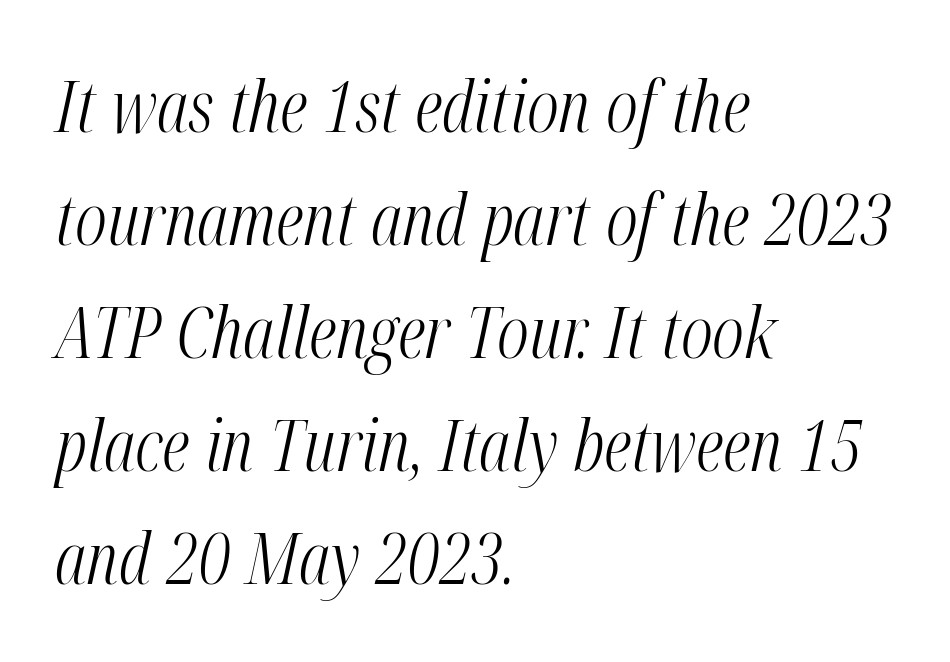
The image shows 72 px light, condensed type, italic (leaning right); set left-aligned, normal line spacing (1.57x), normal letter spacing, not underlined; medium stroke contrast and a medium x-height.
